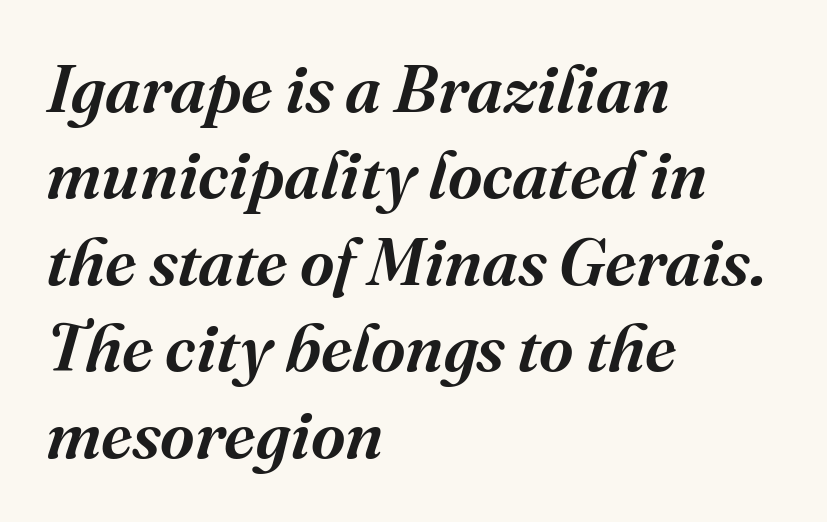
The image shows 67 px serif type, italic (leaning right); set left-aligned, normal line spacing (1.29x), normal letter spacing, not underlined; medium stroke contrast and a medium x-height.
